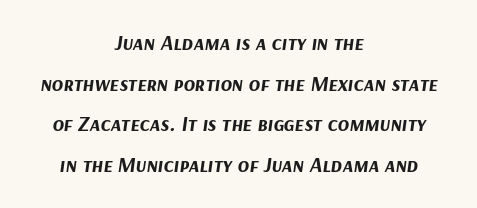
{"italic": "yes", "lean": "right", "slant_degrees": 9, "bold": "yes", "underline": "no", "align": "center", "line_spacing": "loose", "line_spacing_ratio": 1.94, "letter_spacing": "normal", "letter_spacing_em": 0.0, "glyph_px": 21}
